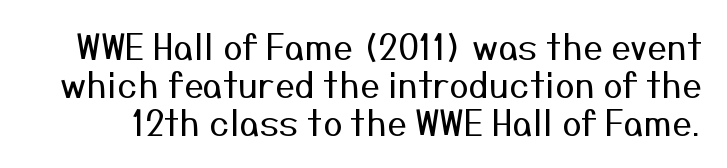
The image shows 35 px regular-weight sans-serif type, upright; set tight line spacing (1.08x), normal letter spacing, not underlined; medium stroke contrast and a medium x-height.
